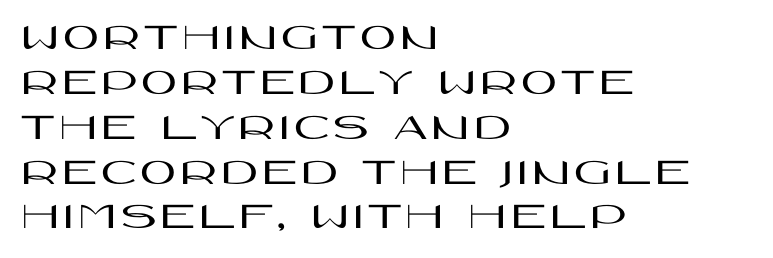
The image shows 39 px wide sans-serif type, upright; set left-aligned, tight line spacing (1.15x), not underlined; high stroke contrast and a large x-height.
